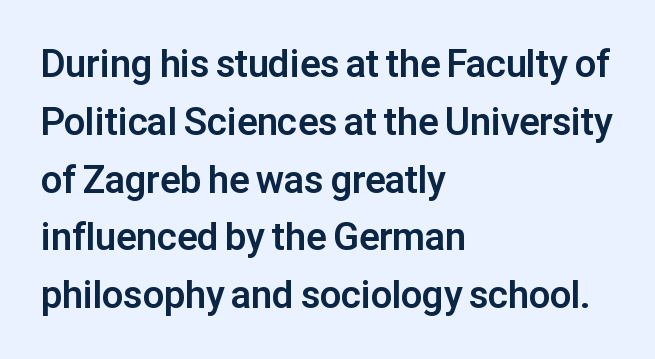
Q: Is the text bold? A: Yes.
Q: Is the text italic (slanted)? A: No, it is upright.
Q: Is the typeface a serif or a sans-serif typeface? A: Sans-serif.
Q: Is the text underlined? A: No.
Q: How is the paragraph aligned? A: Left-aligned.
Q: Is the spacing between letters normal or unusually wide? A: Normal.
Q: Is the spacing between lines tight, normal or loose? A: Normal.
Q: Width (condensed, normal, or wide)? A: Normal.
Q: Stroke contrast? A: Low.
Q: x-height? A: Medium.
Q: Monospaced? A: No.
